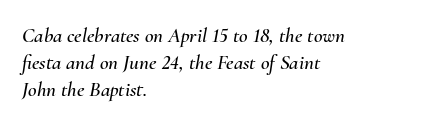
The horizontal fit of the characters is conventional and even. Rows of type keep a routine distance in the vertical direction. The lines in this sample share a left origin and differ only in where they stop. It's the slanting kind of type.
